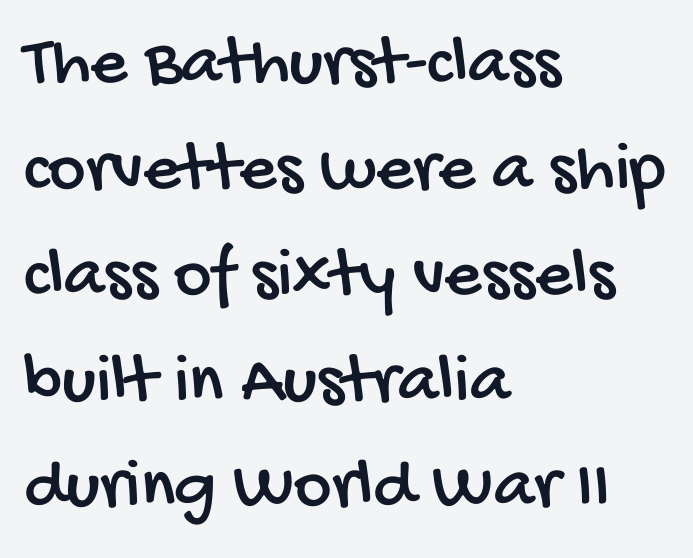
The setting favours the left margin, as ordinary paragraphs usually do. The passage shown stacks its lines at a standard gap. This sample has the flowing, uneven cadence of proportional lettering. The font family rendered here belongs to the sans-serif group. Anything drawn beneath the words? Only blank space. Letter spacing: default.
